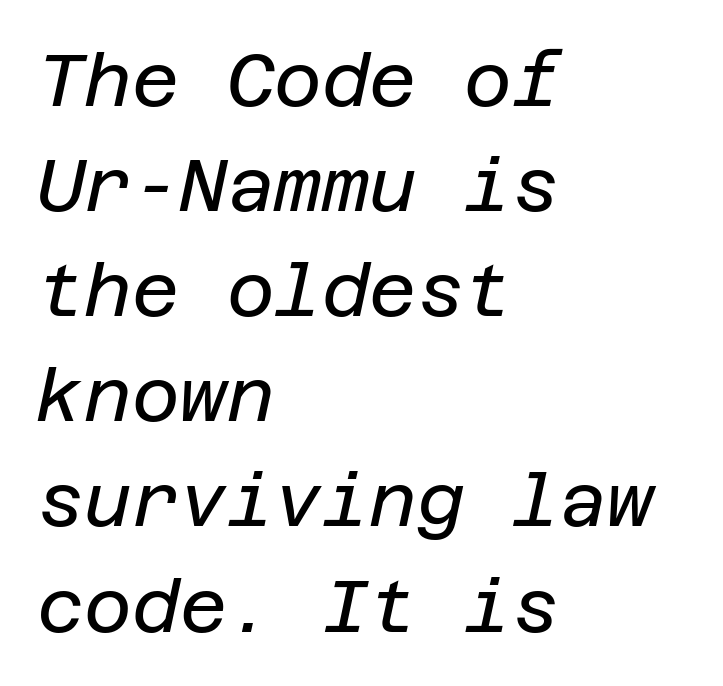
A typesetter would call this zero additional tracking. A student would call this left alignment; a typographer would say flush left, rag right. This is oblique type, the kind used for emphasis or titles. The leading is moderate, giving the passage an even texture. Check under the words: just untouched page.
